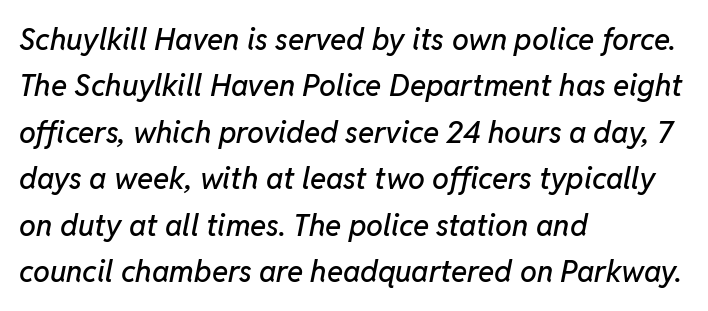
{"italic": "yes", "lean": "right", "slant_degrees": 11, "width": "normal", "stroke_contrast": "low", "x_height": "medium", "monospaced": "no", "underline": "no", "align": "left", "line_spacing": "normal", "line_spacing_ratio": 1.55, "letter_spacing": "normal", "letter_spacing_em": 0.0, "glyph_px": 30}
